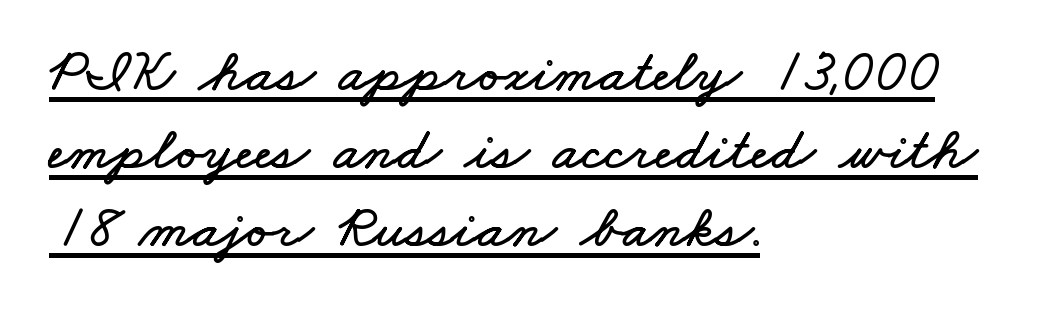
This rendering uses left alignment, leaving the right contour irregular. The line-height multiplier appears to be the usual default. Compared with undecorated copy, this sample adds a rule below the words. Each letter keeps its own natural width here, so spacing adapts to shape. Between one letter and the next there's only the usual sliver of space.
